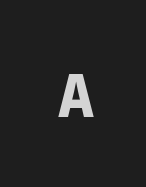
{"serif": "no", "italic": "no", "bold": "yes", "weight": "bold", "width": "normal", "stroke_contrast": "low", "x_height": "medium", "underline": "no", "glyph_px": 60}
